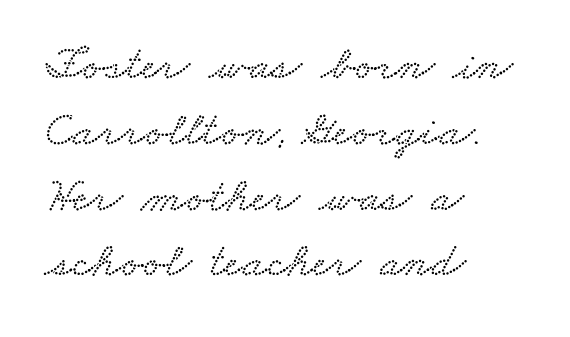
{"width": "wide", "stroke_contrast": "low", "x_height": "small", "monospaced": "no", "underline": "no", "align": "left", "line_spacing": "normal", "line_spacing_ratio": 1.37, "letter_spacing": "normal", "letter_spacing_em": 0.0, "glyph_px": 48}
